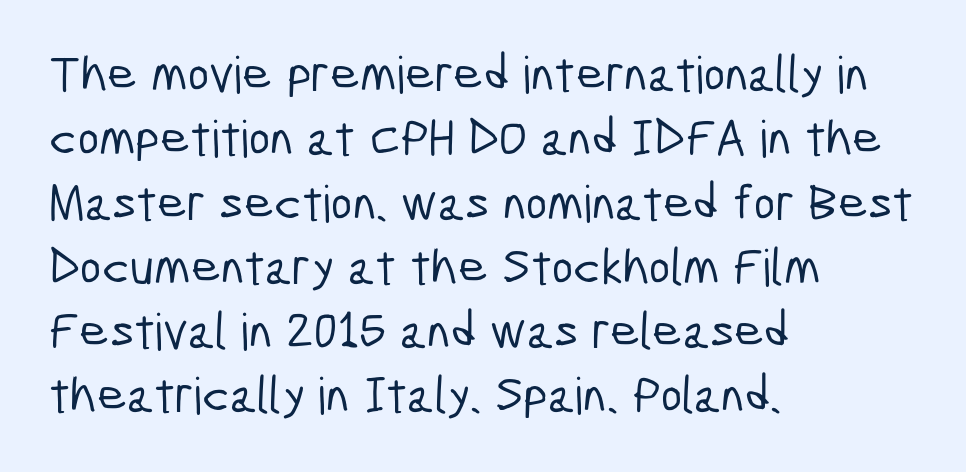
Q: Is the typeface a serif or a sans-serif typeface? A: Sans-serif.
Q: Is the text underlined? A: No.
Q: How is the paragraph aligned? A: Left-aligned.
Q: Is the spacing between letters normal or unusually wide? A: Normal.
Q: Is the spacing between lines tight, normal or loose? A: Normal.
Q: Width (condensed, normal, or wide)? A: Condensed.
Q: Stroke contrast? A: Low.
Q: x-height? A: Medium.
Q: Monospaced? A: No.
